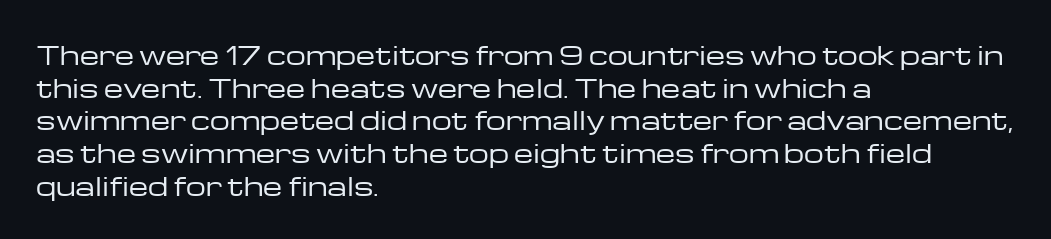
Q: Is the text bold? A: No.
Q: Is the text italic (slanted)? A: No, it is upright.
Q: Is the text underlined? A: No.
Q: How is the paragraph aligned? A: Left-aligned.
Q: Is the spacing between letters normal or unusually wide? A: Normal.
Q: Is the spacing between lines tight, normal or loose? A: Normal.
